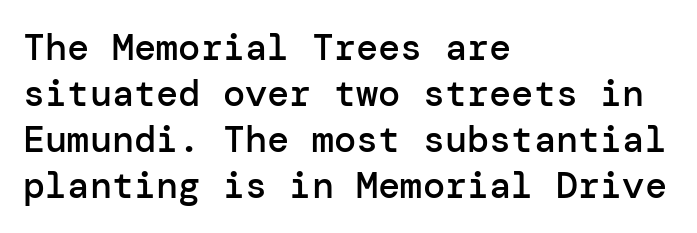
Q: Is the text bold? A: Semi-bold.
Q: Is the text italic (slanted)? A: No, it is upright.
Q: Is the typeface a serif or a sans-serif typeface? A: Sans-serif.
Q: Is the text underlined? A: No.
Q: How is the paragraph aligned? A: Left-aligned.
Q: Is the spacing between letters normal or unusually wide? A: Normal.
Q: Width (condensed, normal, or wide)? A: Normal.
Q: Stroke contrast? A: Low.
Q: x-height? A: Medium.
